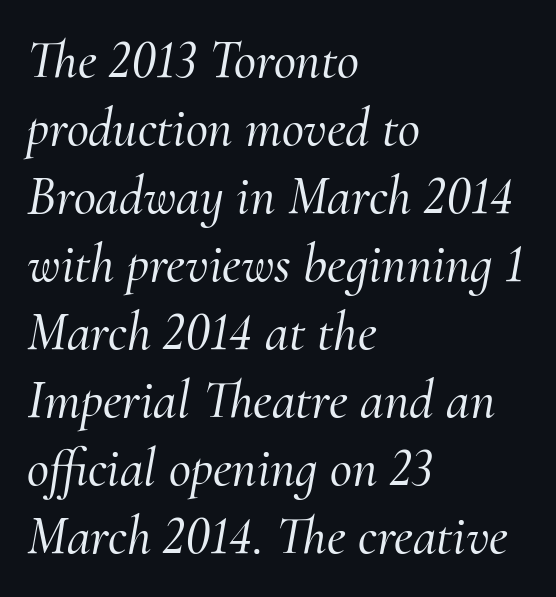
{"serif": "yes", "italic": "yes", "lean": "right", "slant_degrees": 10, "width": "normal", "stroke_contrast": "medium", "x_height": "small", "monospaced": "no", "underline": "no", "align": "left", "line_spacing": "normal", "line_spacing_ratio": 1.26, "letter_spacing": "normal", "letter_spacing_em": 0.0, "glyph_px": 54}
